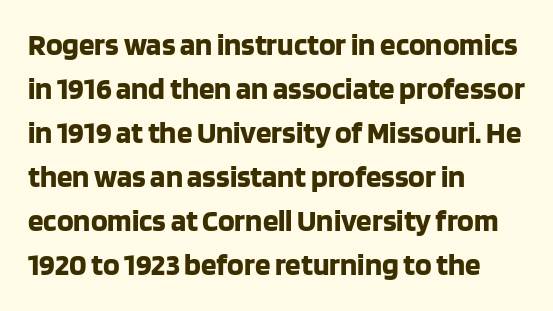
Q: Is the text bold? A: Yes.
Q: Is the text italic (slanted)? A: No, it is upright.
Q: Is the typeface a serif or a sans-serif typeface? A: Sans-serif.
Q: Is the text underlined? A: No.
Q: How is the paragraph aligned? A: Left-aligned.
Q: Is the spacing between letters normal or unusually wide? A: Normal.
Q: Is the spacing between lines tight, normal or loose? A: Normal.
Q: Width (condensed, normal, or wide)? A: Normal.
Q: Stroke contrast? A: Low.
Q: x-height? A: Large.
Q: Monospaced? A: No.
